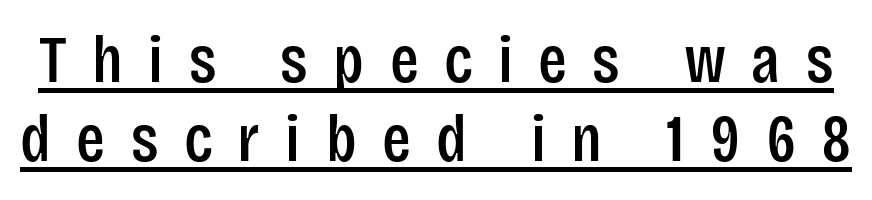
Q: Is the text italic (slanted)? A: No, it is upright.
Q: Is the typeface a serif or a sans-serif typeface? A: Sans-serif.
Q: Is the text underlined? A: Yes.
Q: Is the spacing between letters normal or unusually wide? A: Unusually wide.
Q: Width (condensed, normal, or wide)? A: Condensed.
Q: Stroke contrast? A: Low.
Q: x-height? A: Large.
Q: Monospaced? A: No.
